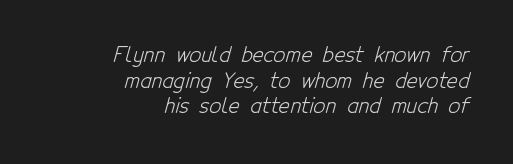
The image shows 21 px text type; set right-aligned, line spacing 1.22x, normal letter spacing, not underlined.
